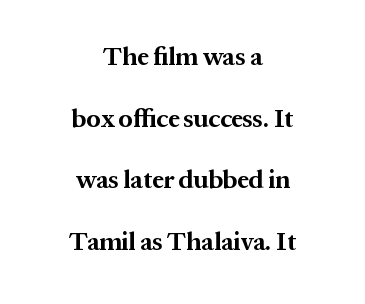
Caption: bold face, heavy strokes. The rendering uses a large line-height, opening up the rows. Bare-footed words on every line. Neither beginnings nor endings align; midpoints do. Unlike italic type, these characters show no tilt at all.
